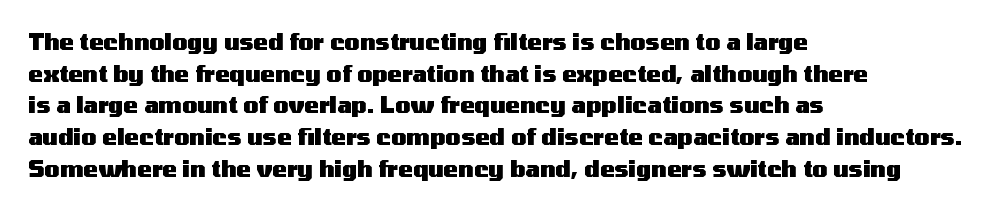
Q: Is the text bold? A: Yes.
Q: Is the text italic (slanted)? A: No, it is upright.
Q: Is the text underlined? A: No.
Q: How is the paragraph aligned? A: Left-aligned.
Q: Is the spacing between letters normal or unusually wide? A: Normal.
Q: Is the spacing between lines tight, normal or loose? A: Normal.
